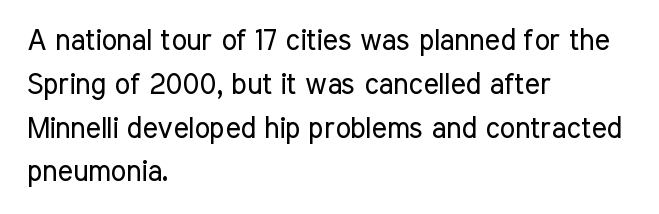
Proportional: the letters do not fall into vertical columns. Posture: upright roman. If you drew a ruler down the left edge, every line would touch it. The passage shown is not bold in any degree.
